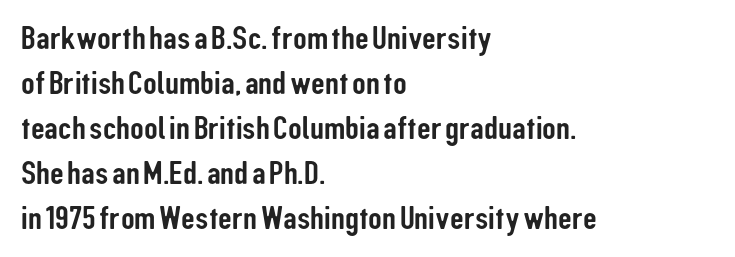
Left-aligned paragraph, ragged on the right. Ordinary non-slanted type is in use. Type style note: lacks serifs. The block of text has a typical density, with ordinary space between rows. Spacing verdict: proportional, widths tailored to each character. Only glyphs here, with clear space below each row.
